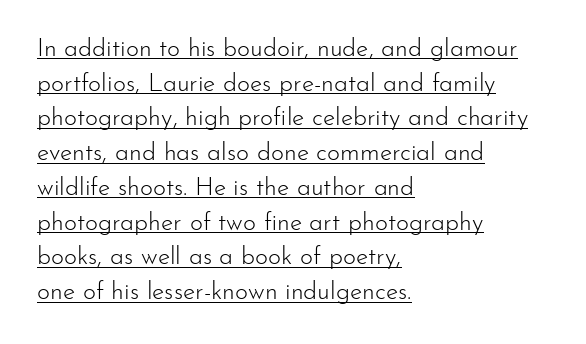
{"italic": "no", "bold": "no", "underline": "yes", "align": "left", "line_spacing": "normal", "line_spacing_ratio": 1.39, "letter_spacing": "normal", "letter_spacing_em": 0.0, "glyph_px": 25}
